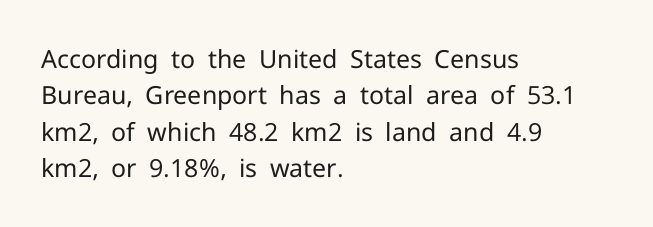
In terms of posture, this sample is upright. The passage shown has conventional tracking throughout. The zone under the glyphs is completely vacant. The lines are quadded left. These glyphs show unthickened strokes, regular width or finer. Rows of type keep a routine distance in the vertical direction.
